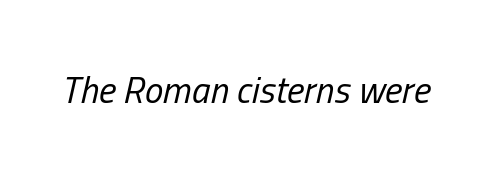
The face used here has a pronounced slope to its letters. These lines are rendered in a variable-pitch font. The rendering keeps characters at their native spacing. Heaviness? Minimal to ordinary, like unemphasized prose.
